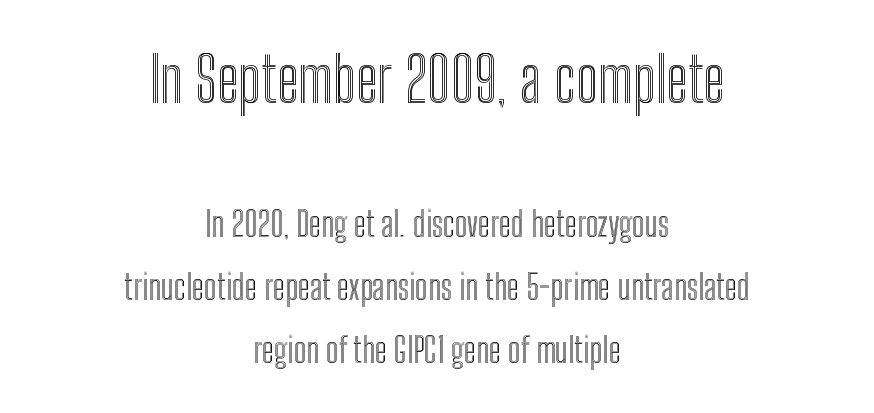
The image shows 62 px condensed type, upright; set centered, line spacing 1.8x, normal letter spacing, not underlined; the first (top) block is 1.77x larger; a medium x-height.
